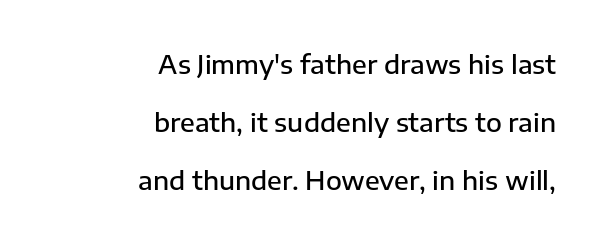
{"italic": "no", "bold": "semi", "underline": "no", "align": "right", "line_spacing": "loose", "line_spacing_ratio": 2.24, "letter_spacing": "normal", "letter_spacing_em": 0.0, "glyph_px": 26}
